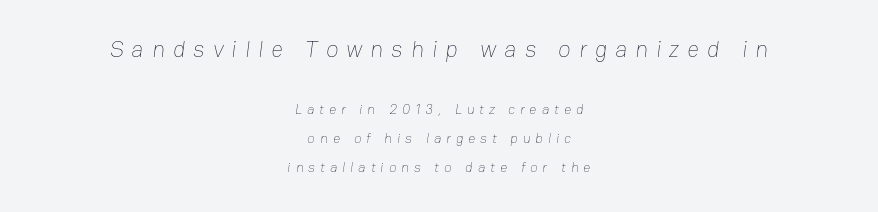
The image shows 23 px text type; set centered, loose line spacing (2.08x), unusually wide letter spacing (+0.35 em), not underlined; the first (top) block is 1.64x larger.
